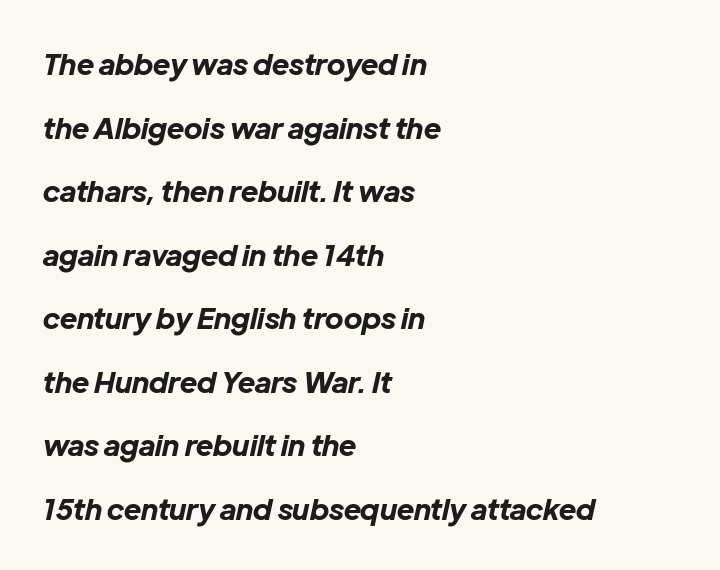
Q: Is the text bold? A: Yes.
Q: Is the text italic (slanted)? A: Yes, it leans right by about 12 degrees.
Q: Is the text underlined? A: No.
Q: How is the paragraph aligned? A: Left-aligned.
Q: Is the spacing between letters normal or unusually wide? A: Normal.
Q: Is the spacing between lines tight, normal or loose? A: Loose.
Q: Width (condensed, normal, or wide)? A: Normal.
Q: Stroke contrast? A: Low.
Q: x-height? A: Medium.
Q: Monospaced? A: No.
